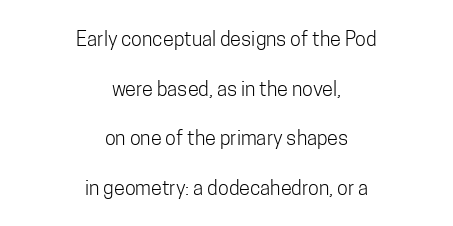
The specimen reads as upright at a glance. The strokes carry an ordinary text weight at most. Unmarked baselines from the first word to the last. Reading down the block, each line starts at a different indent, mirrored at its end.
